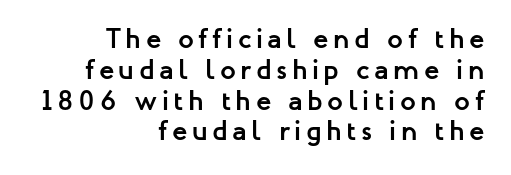
The image shows 28 px semibold sans-serif type, upright; set right-aligned, tight line spacing (1.1x), not underlined; low stroke contrast and a medium x-height.
